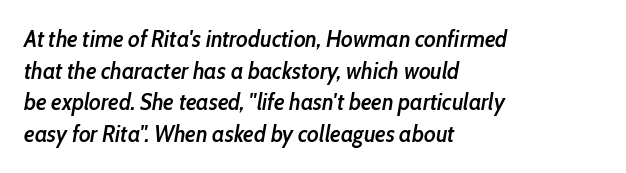
The axis of the letterforms is tilted away from vertical. The tracking reads as untouched default to a designer's eye. The ragged edge is on the right, which tells us the setting is flush left. On the weight axis this lands at semibold, roughly 600.
